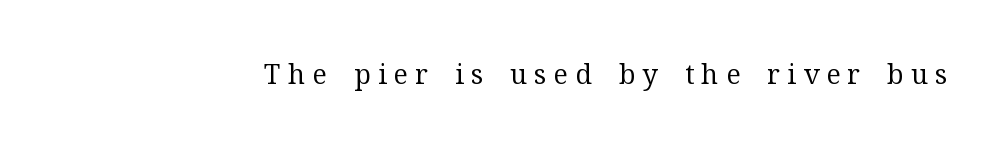
Unlike italic type, these characters show no tilt at all. Compared with typical body copy, the letter spacing here is much looser. Honestly, there is no underline to notice here at all. The passage shown is not bold in any degree.
